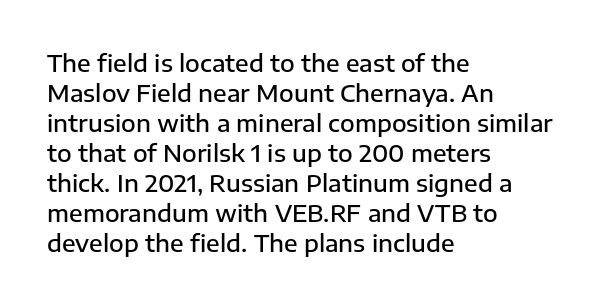
{"italic": "no", "bold": "semi", "underline": "no", "align": "left", "line_spacing": "normal", "line_spacing_ratio": 1.25, "letter_spacing": "normal", "letter_spacing_em": 0.0, "glyph_px": 24}
